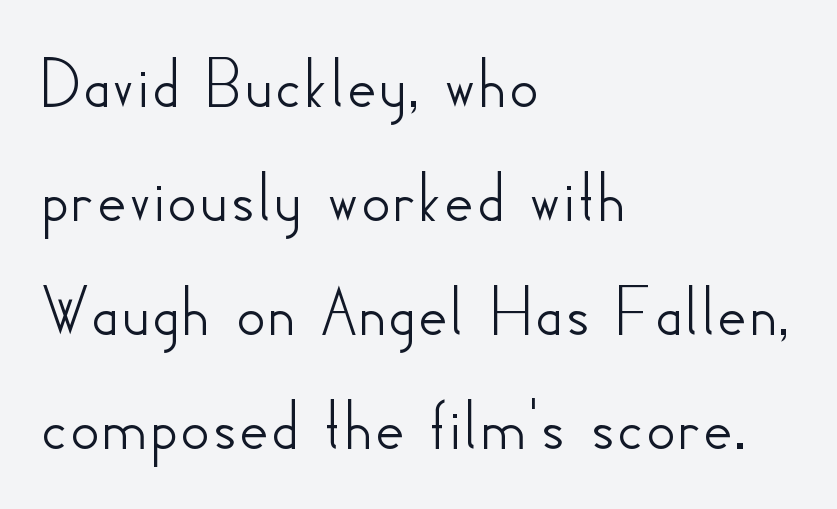
Q: Is the text italic (slanted)? A: No, it is upright.
Q: Is the typeface a serif or a sans-serif typeface? A: Sans-serif.
Q: Is the text underlined? A: No.
Q: How is the paragraph aligned? A: Left-aligned.
Q: Is the spacing between letters normal or unusually wide? A: Normal.
Q: Is the spacing between lines tight, normal or loose? A: Normal.
Q: Width (condensed, normal, or wide)? A: Normal.
Q: Stroke contrast? A: Low.
Q: x-height? A: Small.
Q: Monospaced? A: No.
